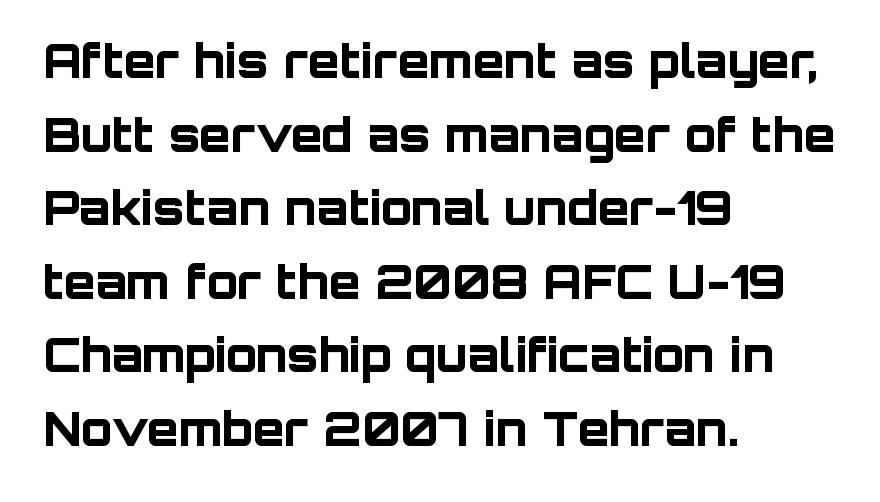
The image shows 46 px bold sans-serif type, upright; set left-aligned, normal line spacing (1.6x), normal letter spacing, not underlined; low stroke contrast and a large x-height.
